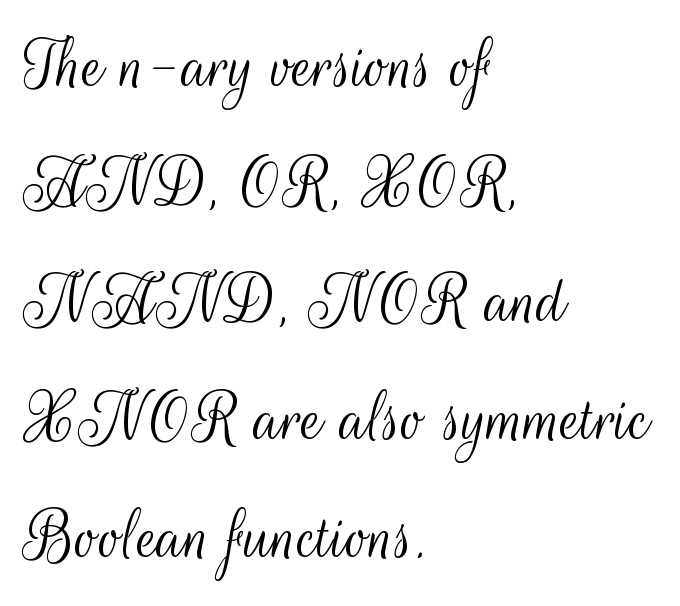
Think standard paragraph weight, or any step lighter than that. Is the block centered? No — it sits flush against the left margin. Baseline-to-baseline distance is the conventional proportion of letter height. Characters follow at the spacing the type designer built in.
